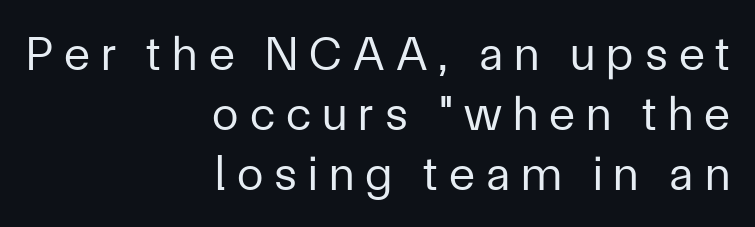
Q: Is the text bold? A: No.
Q: Is the text italic (slanted)? A: No, it is upright.
Q: Is the typeface a serif or a sans-serif typeface? A: Sans-serif.
Q: Is the text underlined? A: No.
Q: How is the paragraph aligned? A: Right-aligned.
Q: Is the spacing between letters normal or unusually wide? A: Unusually wide.
Q: Is the spacing between lines tight, normal or loose? A: Normal.
Q: Width (condensed, normal, or wide)? A: Normal.
Q: Stroke contrast? A: Low.
Q: x-height? A: Medium.
Q: Monospaced? A: No.
